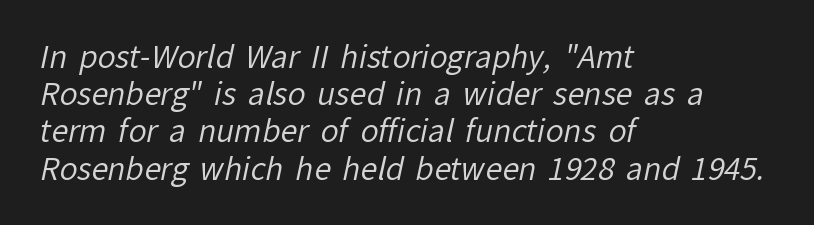
Q: Is the text bold? A: No.
Q: Is the typeface a serif or a sans-serif typeface? A: Sans-serif.
Q: Is the text underlined? A: No.
Q: How is the paragraph aligned? A: Left-aligned.
Q: Is the spacing between letters normal or unusually wide? A: Normal.
Q: Width (condensed, normal, or wide)? A: Normal.
Q: Stroke contrast? A: Low.
Q: x-height? A: Medium.
Q: Monospaced? A: No.
